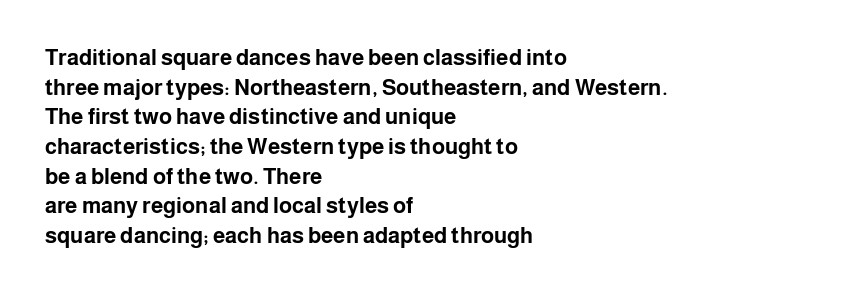
The image shows 22 px bold type, upright; set left-aligned, normal line spacing (1.35x), normal letter spacing, not underlined.
